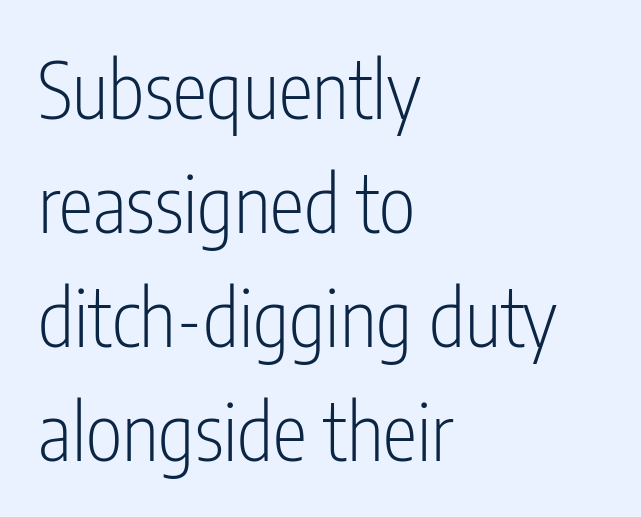
Q: Is the text bold? A: No.
Q: Is the text italic (slanted)? A: No, it is upright.
Q: Is the typeface a serif or a sans-serif typeface? A: Sans-serif.
Q: Is the text underlined? A: No.
Q: How is the paragraph aligned? A: Left-aligned.
Q: Is the spacing between letters normal or unusually wide? A: Normal.
Q: Is the spacing between lines tight, normal or loose? A: Normal.
Q: Width (condensed, normal, or wide)? A: Condensed.
Q: Stroke contrast? A: Low.
Q: x-height? A: Medium.
Q: Monospaced? A: No.
